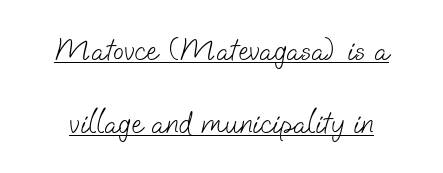
Nothing unusual about the tracking: characters are spaced as the font intends. Underlined type. This reads as an unemphasized weight, regular at the heaviest. The rendering uses a large line-height, opening up the rows. This sample uses a sans-serif face. Varying glyph widths throughout — classic text-font behaviour.
